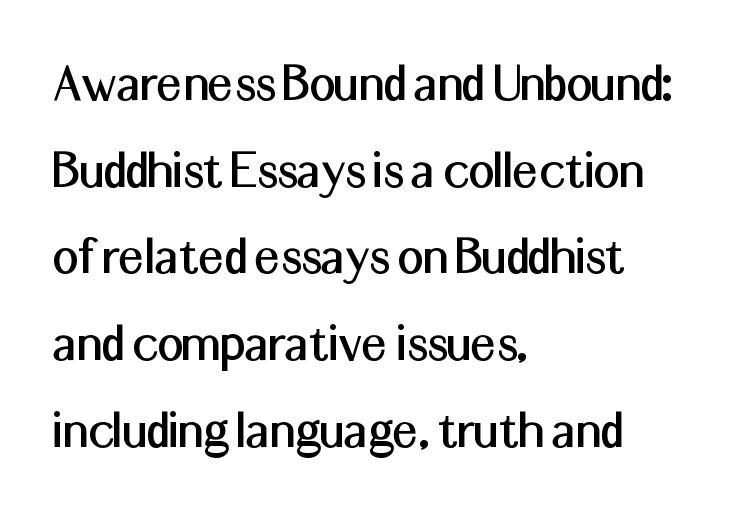
Q: Is the text italic (slanted)? A: No, it is upright.
Q: Is the typeface a serif or a sans-serif typeface? A: Sans-serif.
Q: Is the text underlined? A: No.
Q: How is the paragraph aligned? A: Left-aligned.
Q: Is the spacing between letters normal or unusually wide? A: Normal.
Q: Is the spacing between lines tight, normal or loose? A: Normal.
Q: Width (condensed, normal, or wide)? A: Normal.
Q: Stroke contrast? A: Medium.
Q: x-height? A: Medium.
Q: Monospaced? A: No.
